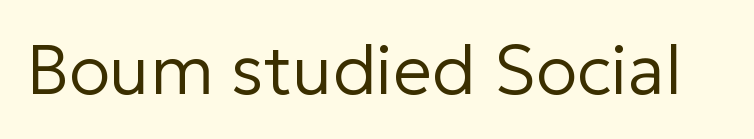
{"serif": "no", "italic": "no", "bold": "no", "weight": "regular", "width": "normal", "stroke_contrast": "low", "x_height": "medium", "monospaced": "no", "underline": "no", "letter_spacing": "normal", "letter_spacing_em": 0.0, "glyph_px": 69}
